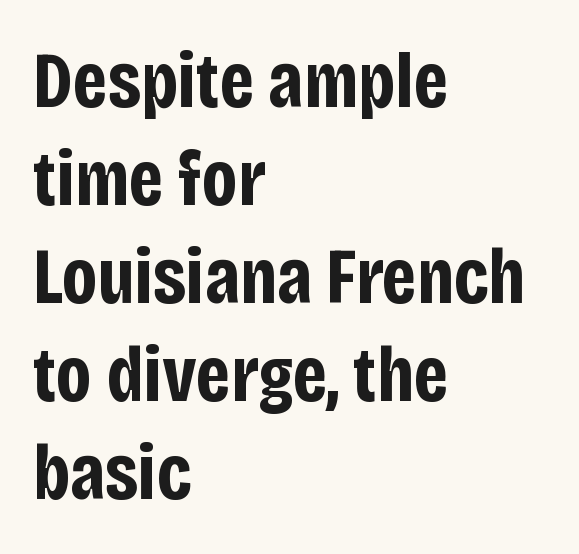
Is the block centered? No — it sits flush against the left margin. Check where the strokes stop: nothing finishes them off — pure sans. Looks like regular typesetting: each glyph gets only the width it needs. Just letters on the line, the space beneath them empty. You'd pick this weight for a headline — it's a proper bold. No italicization has been applied; the sample stays upright.
